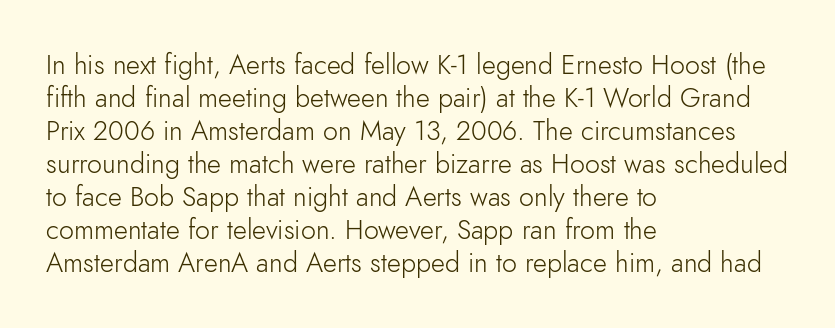
The type sits square on the baseline with zero lean. All the whitespace from short lines collects on the right. Students, note that the glyphs here touch the page at normal intervals. Weight class: somewhere from thin through regular. The foot of each line stays bare and open.
